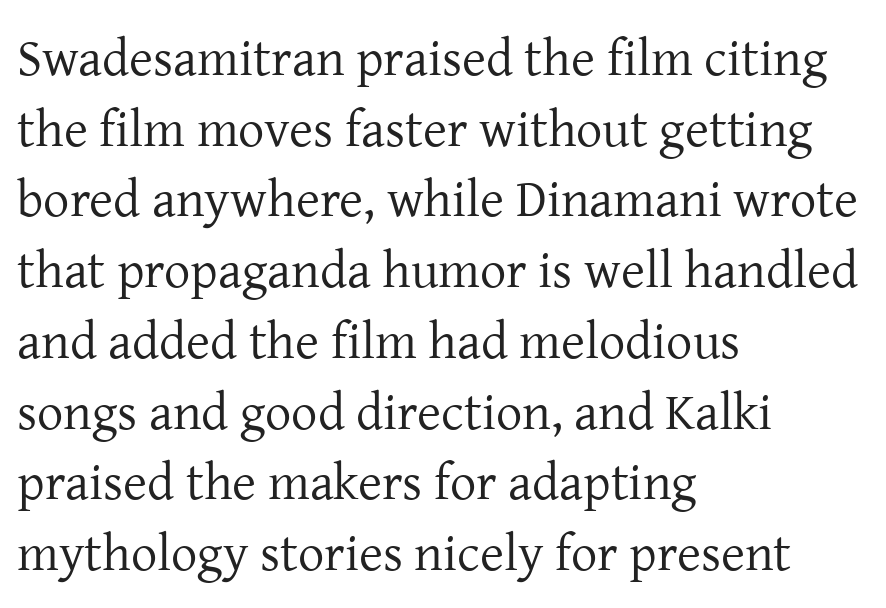
Typographically, this falls in the serif category. Observe the ordinary spacing: letters are neighbours, not strangers. The space beneath each line is pristine and unruled. Does the leading feel generous? No, just average. Nothing heavy about these letters — not bold at all.
